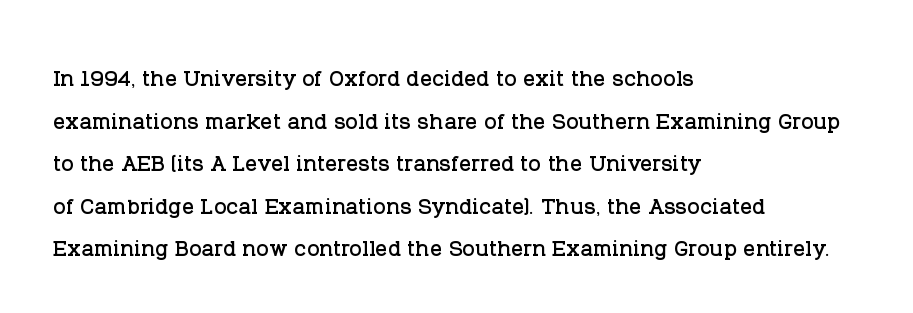
The image shows 30 px serif type, upright; set left-aligned, normal line spacing (1.42x), normal letter spacing, not underlined; low stroke contrast and a large x-height.
